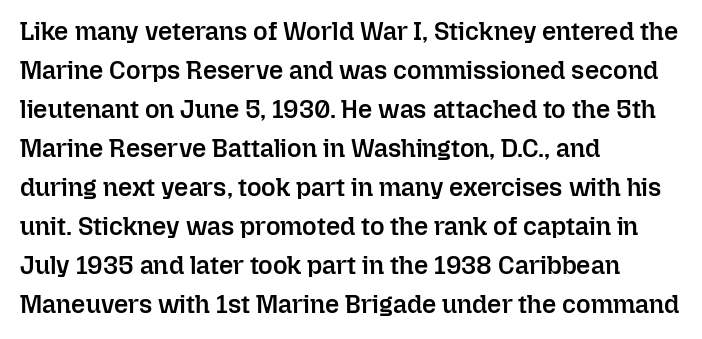
The image shows 25 px text type, upright; set left-aligned, normal line spacing (1.56x), normal letter spacing, not underlined.
